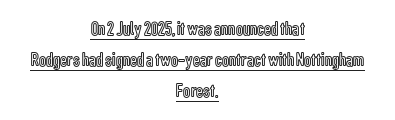
Look at the tracking — it's just the regular setting, nothing added. A centered setting, common on invitations and titles, is used for this passage. This is roman type, the default non-slanted kind. Does the leading feel generous? No, just average. A continuous stroke trails under the words, as in a hyperlink.
